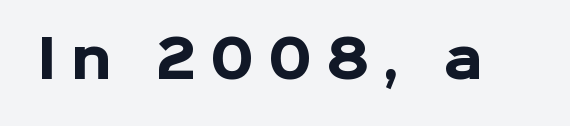
{"serif": "no", "italic": "no", "bold": "yes", "weight": "heavy", "width": "normal", "stroke_contrast": "low", "x_height": "medium", "monospaced": "no", "underline": "no", "letter_spacing": "wide", "letter_spacing_em": 0.28, "glyph_px": 51}
